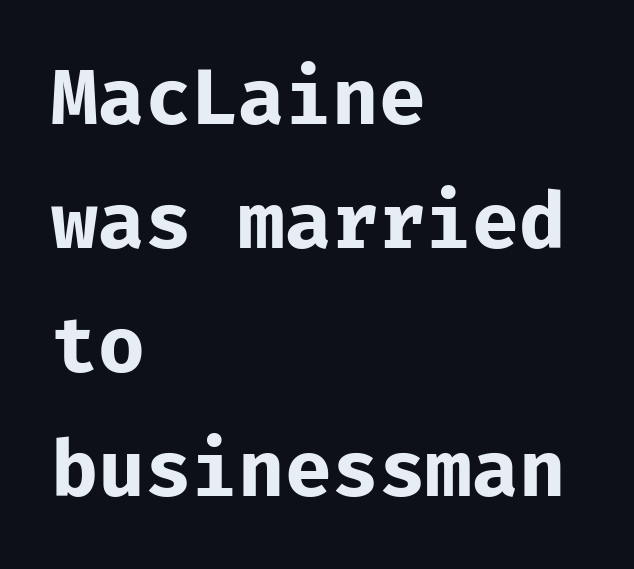
In terms of posture, this sample is upright. These lines are set flush left with a ragged right edge. Is this a fixed-width face? Yes — each glyph sits in an identical cell. Observe the absence of serifs on each vertical stroke in this sample.
